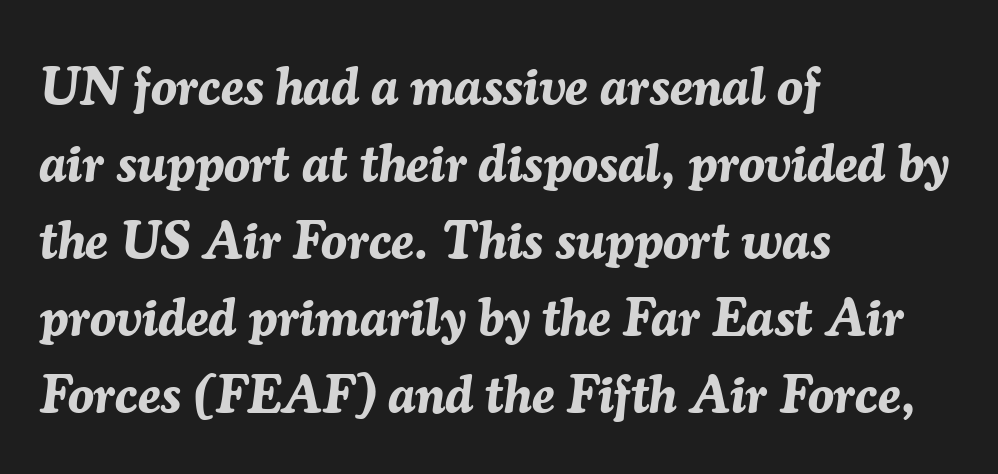
Do the characters align in a grid? No, the font is proportional. Students, note that the glyphs here touch the page at normal intervals. In terms of leading, this rendering sits right in the middle. Emphasis-style slanted type is in use.
